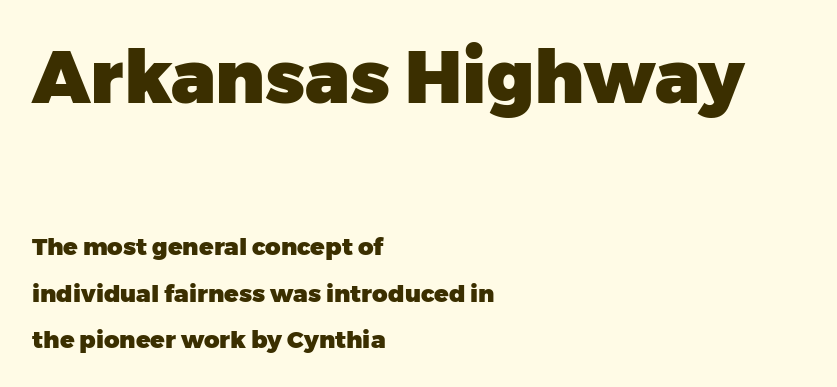
Each row of text sits above clean, open space. No extra tracking has been applied to these lines. Think of a printed novel: that variable character pitch is what you see here. The first block has been scaled up relative to the second. To sum up the face: it is a sans, with no serifs. The text block is weighted toward the left margin, trailing off unevenly rightward.
